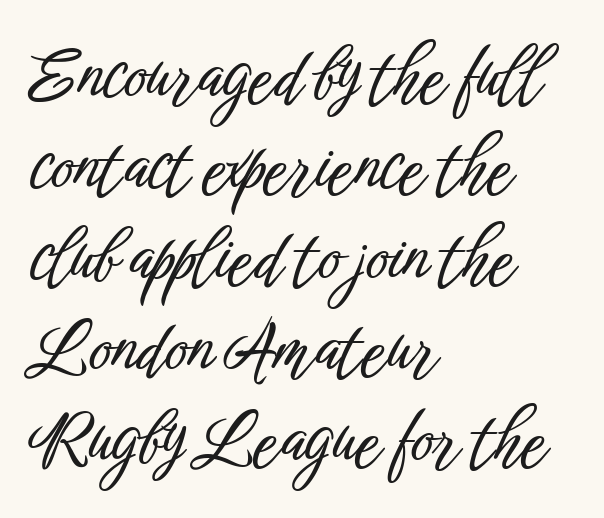
Q: Is the text italic (slanted)? A: Yes.
Q: Is the typeface a serif or a sans-serif typeface? A: Sans-serif.
Q: Is the text underlined? A: No.
Q: How is the paragraph aligned? A: Left-aligned.
Q: Is the spacing between letters normal or unusually wide? A: Normal.
Q: Is the spacing between lines tight, normal or loose? A: Normal.
Q: Width (condensed, normal, or wide)? A: Condensed.
Q: Stroke contrast? A: Low.
Q: x-height? A: Medium.
Q: Monospaced? A: No.
